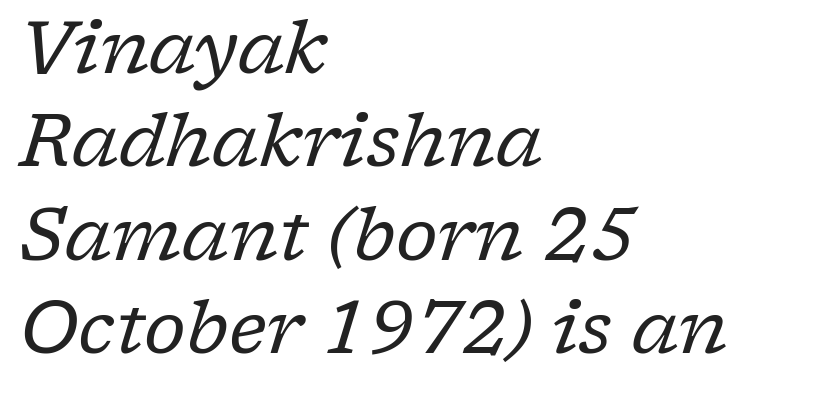
{"serif": "yes", "italic": "yes", "lean": "right", "slant_degrees": 17, "bold": "no", "weight": "regular", "width": "normal", "stroke_contrast": "low", "x_height": "medium", "monospaced": "no", "underline": "no", "align": "left", "line_spacing": "normal", "line_spacing_ratio": 1.28, "letter_spacing": "normal", "letter_spacing_em": 0.0, "glyph_px": 73}
